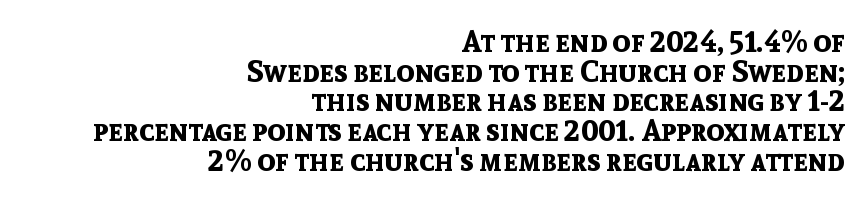
The image shows 30 px bold sans-serif type, upright; set right-aligned, tight line spacing (0.99x), normal letter spacing, not underlined; a medium x-height.
